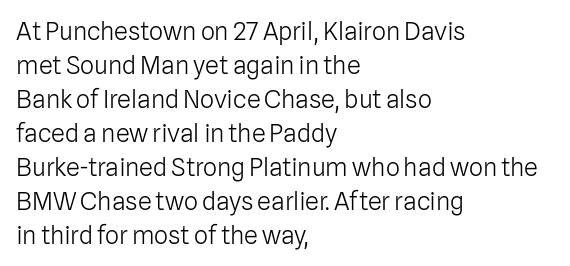
A normal amount of white space separates one row of letters from the next. Honestly, the letter spacing is just normal — you wouldn't notice it. The font's upright variant was chosen for this text. Is this a heavy cut? Hardly; it is regular or lighter. Caption: multi-line text, flush left, ragged right.
